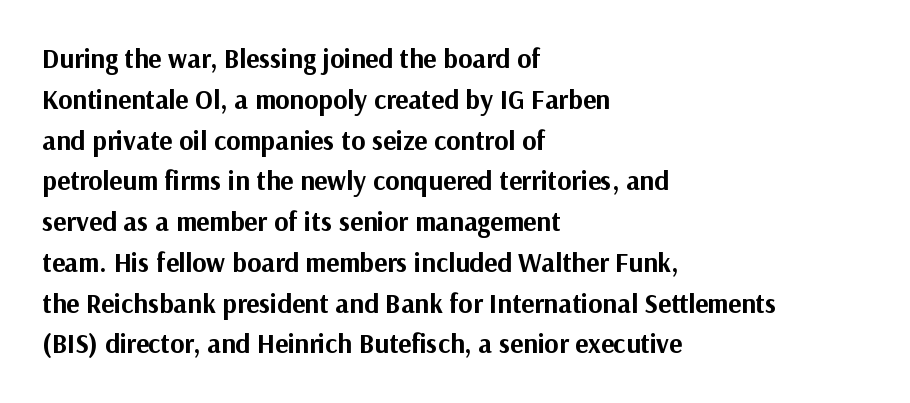
Q: Is the text bold? A: Yes.
Q: Is the text italic (slanted)? A: No, it is upright.
Q: Is the text underlined? A: No.
Q: How is the paragraph aligned? A: Left-aligned.
Q: Is the spacing between letters normal or unusually wide? A: Normal.
Q: Is the spacing between lines tight, normal or loose? A: Normal.
